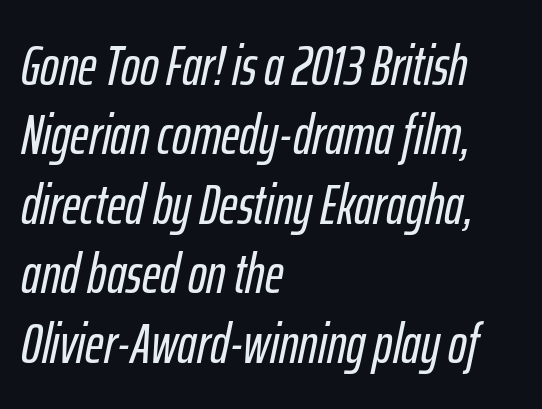
{"italic": "yes", "lean": "right", "slant_degrees": 12, "width": "condensed", "stroke_contrast": "low", "x_height": "medium", "monospaced": "no", "underline": "no", "align": "left", "line_spacing_ratio": 1.24, "letter_spacing": "normal", "letter_spacing_em": 0.0, "glyph_px": 56}
